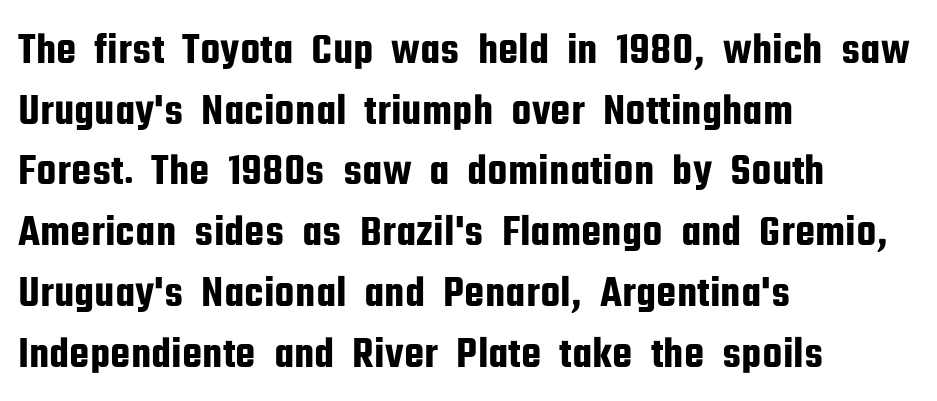
These lines keep a tight, regular rhythm from letter to letter. Observe the absence of serifs on each vertical stroke in this sample. Which margin do the lines hug? The left one — the right edge is uneven. The area under the type is left untouched. The lettering stays uniformly vertical, giving the passage a roman look. Think of a printed novel: that variable character pitch is what you see here.
